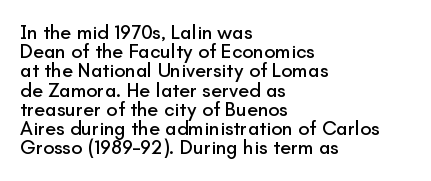
{"italic": "no", "underline": "no", "align": "left", "line_spacing": "tight", "line_spacing_ratio": 0.96, "letter_spacing": "normal", "letter_spacing_em": 0.0, "glyph_px": 20}
